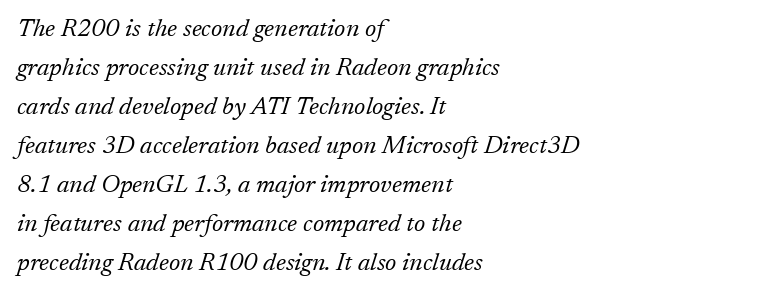
Q: Is the text bold? A: No.
Q: Is the text italic (slanted)? A: Yes, it leans right by about 17 degrees.
Q: Is the text underlined? A: No.
Q: How is the paragraph aligned? A: Left-aligned.
Q: Is the spacing between letters normal or unusually wide? A: Normal.
Q: Is the spacing between lines tight, normal or loose? A: Normal.
